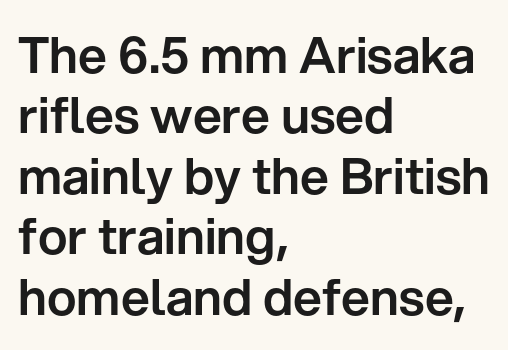
Q: Is the text italic (slanted)? A: No, it is upright.
Q: Is the typeface a serif or a sans-serif typeface? A: Sans-serif.
Q: Is the text underlined? A: No.
Q: How is the paragraph aligned? A: Left-aligned.
Q: Is the spacing between letters normal or unusually wide? A: Normal.
Q: Width (condensed, normal, or wide)? A: Normal.
Q: Stroke contrast? A: Low.
Q: x-height? A: Medium.
Q: Monospaced? A: No.
